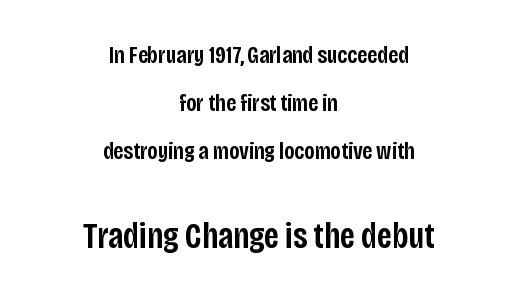
Q: Is the text bold? A: Semi-bold.
Q: Is the text italic (slanted)? A: No, it is upright.
Q: Is the typeface a serif or a sans-serif typeface? A: Sans-serif.
Q: Is the text underlined? A: No.
Q: How is the paragraph aligned? A: Centered.
Q: Is the spacing between letters normal or unusually wide? A: Normal.
Q: Is the spacing between lines tight, normal or loose? A: Loose.
Q: Which block of text is set in a larger size, the first (top) or the second (bottom)? A: The second (bottom) one.
Q: Width (condensed, normal, or wide)? A: Condensed.
Q: Stroke contrast? A: Low.
Q: x-height? A: Large.
Q: Monospaced? A: No.
